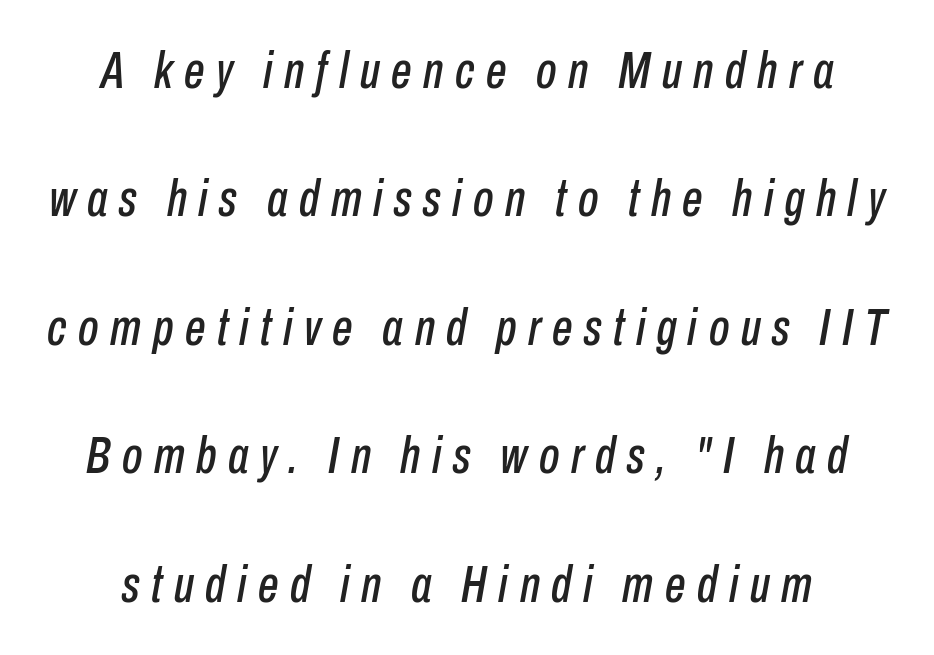
{"italic": "yes", "lean": "right", "slant_degrees": 10, "width": "condensed", "stroke_contrast": "low", "x_height": "medium", "monospaced": "no", "underline": "no", "line_spacing": "loose", "line_spacing_ratio": 2.47, "letter_spacing": "wide", "letter_spacing_em": 0.22, "glyph_px": 52}
